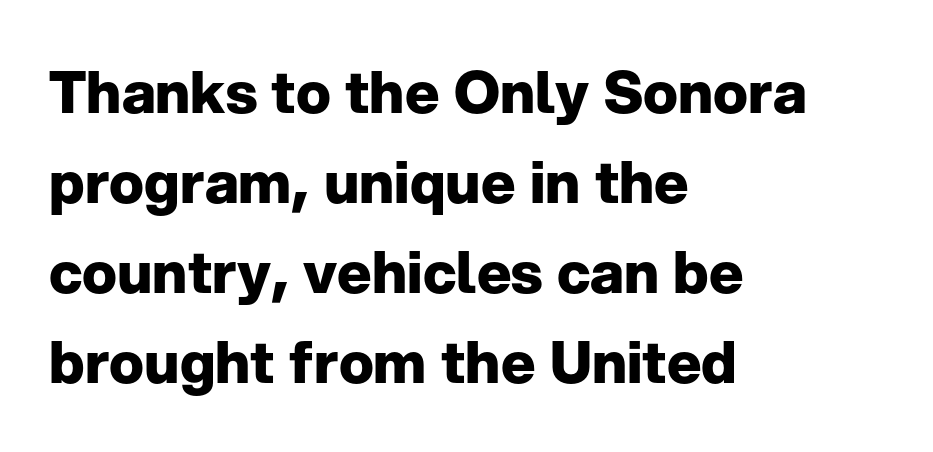
Q: Is the text bold? A: Yes.
Q: Is the text italic (slanted)? A: No, it is upright.
Q: Is the typeface a serif or a sans-serif typeface? A: Sans-serif.
Q: Is the text underlined? A: No.
Q: How is the paragraph aligned? A: Left-aligned.
Q: Is the spacing between letters normal or unusually wide? A: Normal.
Q: Is the spacing between lines tight, normal or loose? A: Normal.
Q: Width (condensed, normal, or wide)? A: Normal.
Q: Stroke contrast? A: Low.
Q: x-height? A: Medium.
Q: Monospaced? A: No.
